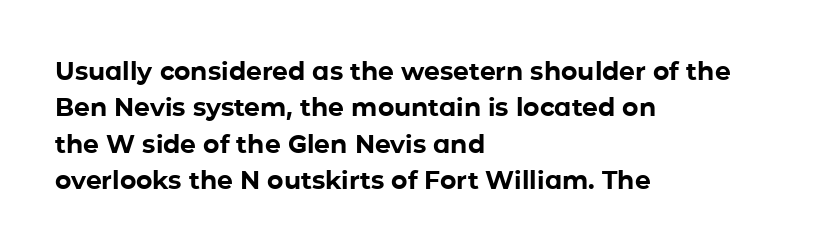
{"italic": "no", "bold": "yes", "underline": "no", "align": "left", "line_spacing": "normal", "line_spacing_ratio": 1.46, "letter_spacing": "normal", "letter_spacing_em": 0.0, "glyph_px": 25}
